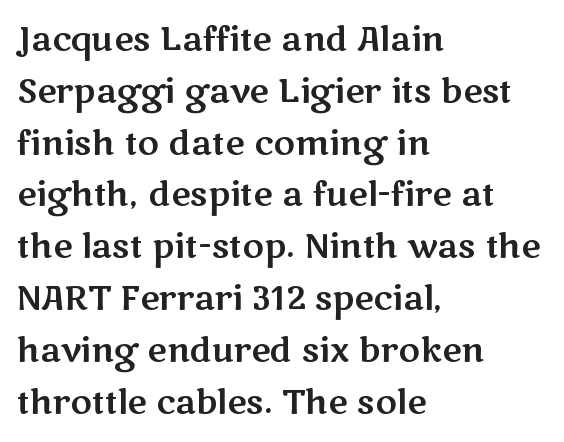
Q: Is the text italic (slanted)? A: No, it is upright.
Q: Is the typeface a serif or a sans-serif typeface? A: Sans-serif.
Q: Is the text underlined? A: No.
Q: How is the paragraph aligned? A: Left-aligned.
Q: Is the spacing between letters normal or unusually wide? A: Normal.
Q: Is the spacing between lines tight, normal or loose? A: Normal.
Q: Width (condensed, normal, or wide)? A: Wide.
Q: Stroke contrast? A: Medium.
Q: x-height? A: Medium.
Q: Monospaced? A: No.
